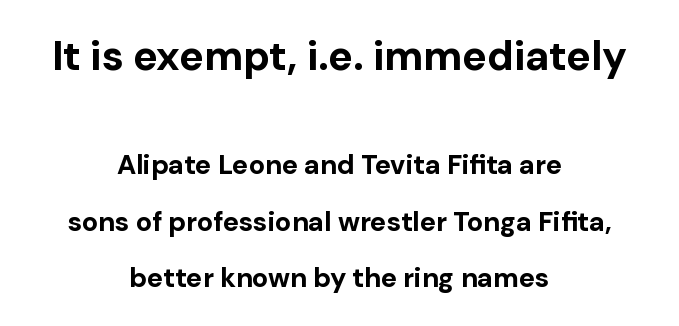
What's the leading like? Stretched, with rows far apart. If you drew a line through each stem, it would be perfectly vertical. Set as a true bold cut, around the 700 mark. Check under the words: just untouched page. Short note: letters normally spaced.
